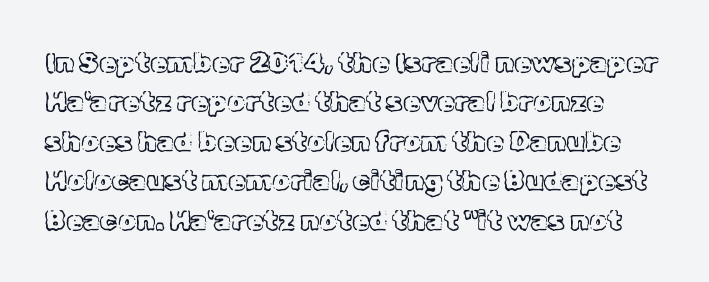
The image shows 28 px text type, upright; set normal line spacing (1.41x), normal letter spacing, not underlined; a medium x-height.
